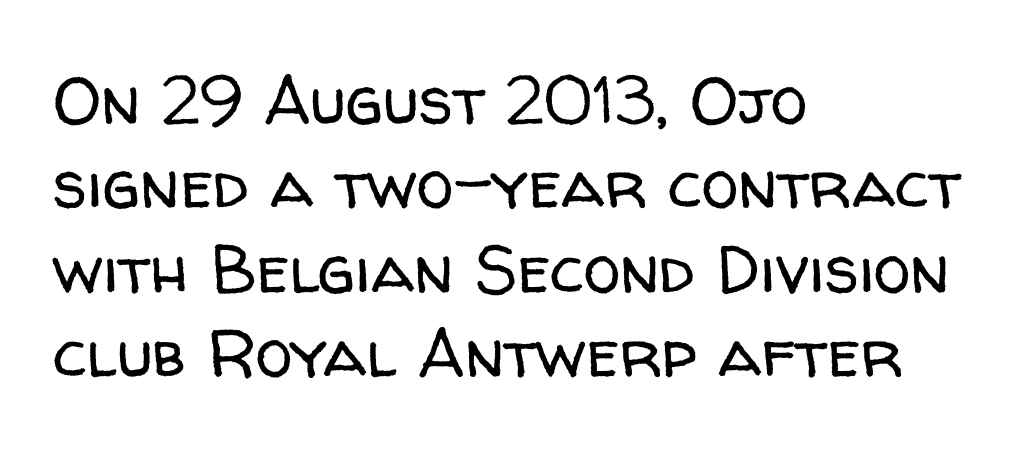
Q: Is the text bold? A: No.
Q: Is the text italic (slanted)? A: No, it is upright.
Q: Is the typeface a serif or a sans-serif typeface? A: Sans-serif.
Q: Is the text underlined? A: No.
Q: How is the paragraph aligned? A: Left-aligned.
Q: Is the spacing between letters normal or unusually wide? A: Normal.
Q: Is the spacing between lines tight, normal or loose? A: Normal.
Q: Width (condensed, normal, or wide)? A: Normal.
Q: Stroke contrast? A: Low.
Q: x-height? A: Medium.
Q: Monospaced? A: No.
